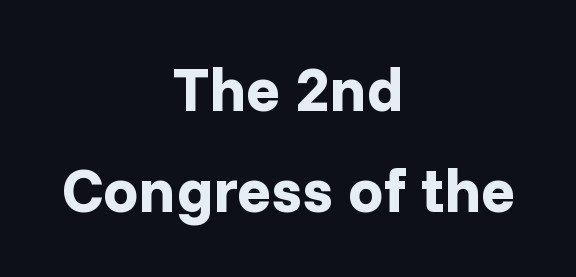
This is the regular roman posture of the typeface. Observe the absence of serifs on each vertical stroke in this sample. Nothing unusual about the tracking: characters are spaced as the font intends. Check under the words: just untouched page. Is this a fixed-width face? No — the glyphs have proportional, varying widths. Line starts and ends both wander, symmetrically.
